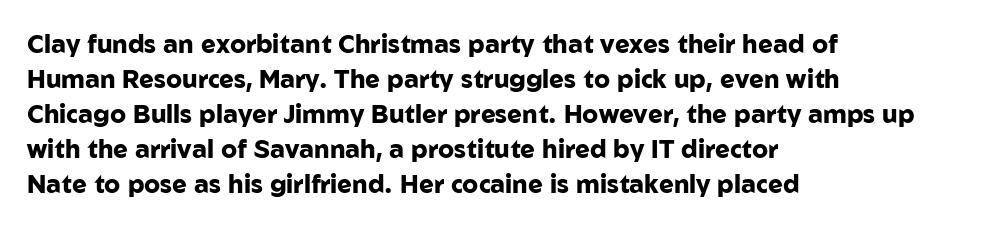
The image shows 25 px bold type, upright; set left-aligned, normal line spacing (1.4x), normal letter spacing, not underlined.
